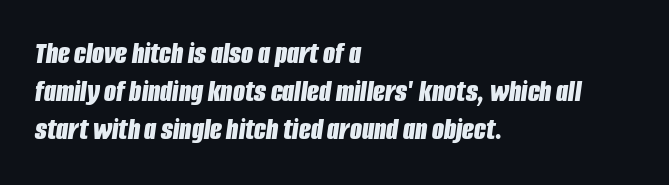
Style check: oblique. The lines are quadded left. These lines are rendered in a variable-pitch font. On the weight axis this lands at bold, roughly 700.
